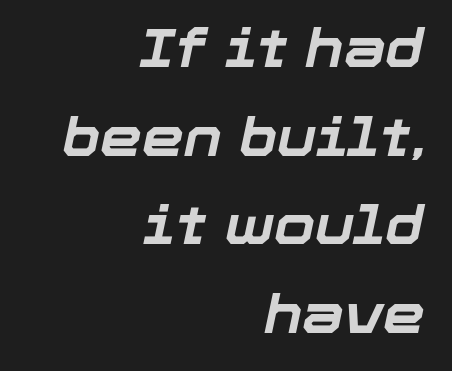
{"italic": "yes", "lean": "right", "slant_degrees": 12, "bold": "yes", "weight": "bold", "width": "normal", "stroke_contrast": "low", "x_height": "medium", "monospaced": "no", "underline": "no", "align": "right", "line_spacing": "normal", "line_spacing_ratio": 1.67, "letter_spacing": "normal", "letter_spacing_em": 0.0, "glyph_px": 53}
